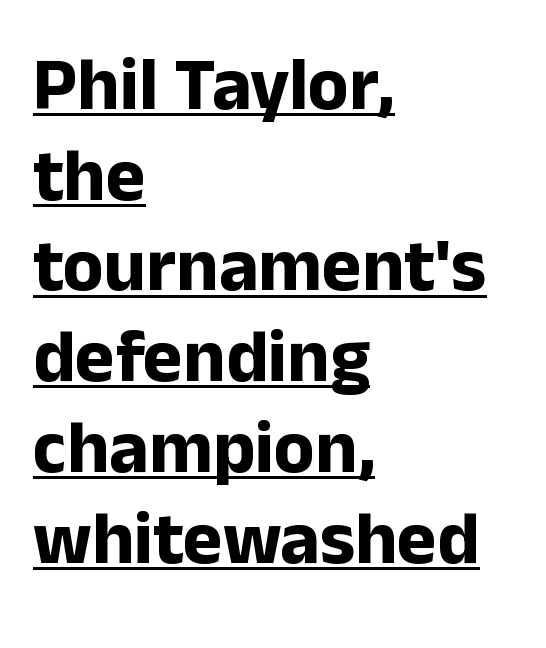
The gaps between neighbouring characters are ordinary and unremarkable. These lines are rendered in a variable-pitch font. Letterform terminals end flat and unadorned throughout the passage. Thick stems and heavy bowls — unmistakably bold.
